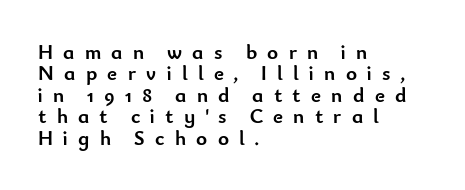
{"italic": "no", "bold": "yes", "underline": "no", "align": "left", "line_spacing": "tight", "line_spacing_ratio": 1.02, "letter_spacing": "wide", "letter_spacing_em": 0.49, "glyph_px": 21}
